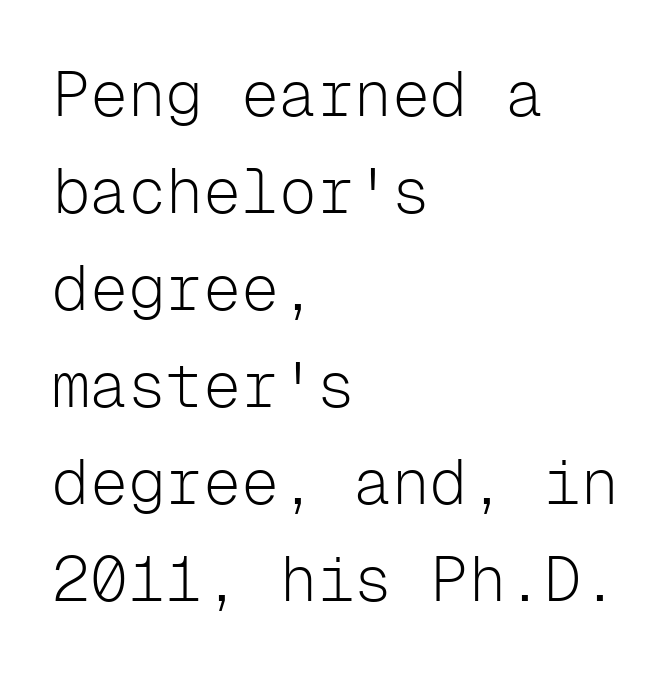
The image shows 63 px light sans-serif type, upright, monospaced; set left-aligned, normal line spacing (1.54x), normal letter spacing, not underlined; low stroke contrast and a medium x-height.
